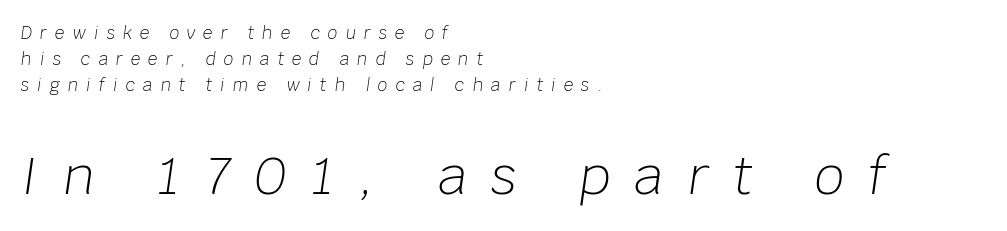
{"italic": "yes", "lean": "right", "slant_degrees": 8, "bold": "no", "weight": "light", "width": "normal", "stroke_contrast": "low", "x_height": "large", "monospaced": "no", "underline": "no", "align": "left", "line_spacing": "normal", "line_spacing_ratio": 1.53, "letter_spacing": "wide", "letter_spacing_em": 0.47, "larger_block": "second", "size_ratio": 3.06, "glyph_px": 52}
